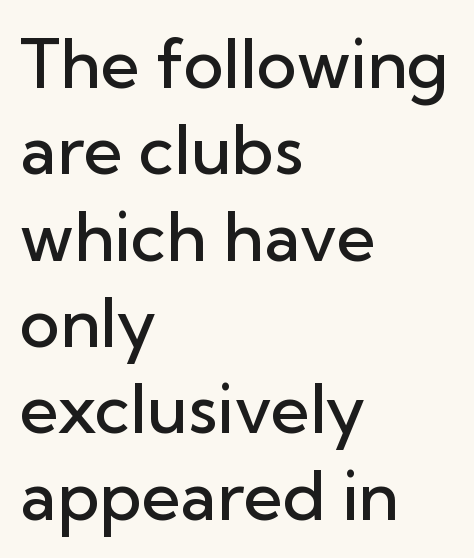
Type without underlining. I'd describe the lettering as semibold — firm but not a full bold. When letters stand straight like this, we call the style roman or upright. This sample has the flowing, uneven cadence of proportional lettering. Casual observation: everything's shoved over to the left.
